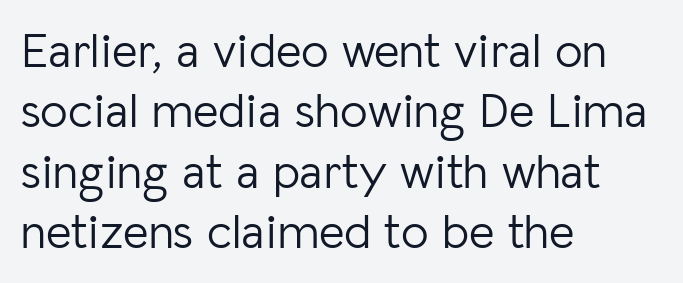
Q: Is the text bold? A: No.
Q: Is the text italic (slanted)? A: No, it is upright.
Q: Is the typeface a serif or a sans-serif typeface? A: Sans-serif.
Q: Is the text underlined? A: No.
Q: How is the paragraph aligned? A: Left-aligned.
Q: Is the spacing between letters normal or unusually wide? A: Normal.
Q: Width (condensed, normal, or wide)? A: Normal.
Q: Stroke contrast? A: Low.
Q: x-height? A: Medium.
Q: Monospaced? A: No.
